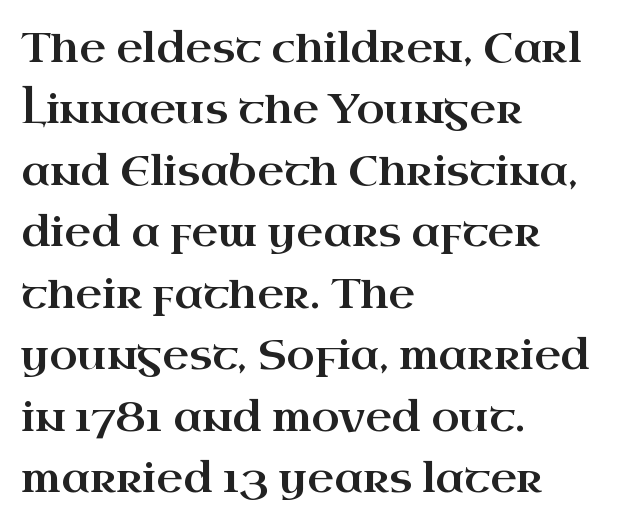
Q: Is the text italic (slanted)? A: No, it is upright.
Q: Is the typeface a serif or a sans-serif typeface? A: Serif.
Q: Is the text underlined? A: No.
Q: How is the paragraph aligned? A: Left-aligned.
Q: Is the spacing between letters normal or unusually wide? A: Normal.
Q: Is the spacing between lines tight, normal or loose? A: Normal.
Q: Width (condensed, normal, or wide)? A: Wide.
Q: Stroke contrast? A: High.
Q: x-height? A: Small.
Q: Monospaced? A: No.
